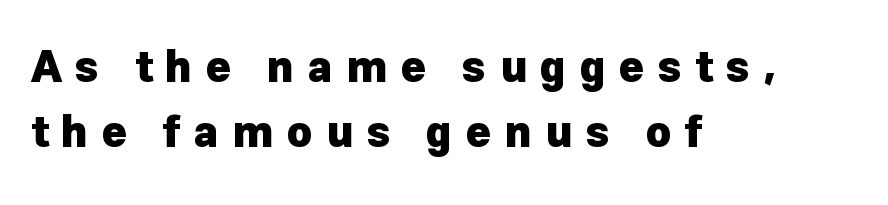
Q: Is the text bold? A: Yes.
Q: Is the text italic (slanted)? A: No, it is upright.
Q: Is the typeface a serif or a sans-serif typeface? A: Sans-serif.
Q: Is the text underlined? A: No.
Q: How is the paragraph aligned? A: Left-aligned.
Q: Is the spacing between letters normal or unusually wide? A: Unusually wide.
Q: Is the spacing between lines tight, normal or loose? A: Normal.
Q: Width (condensed, normal, or wide)? A: Normal.
Q: Stroke contrast? A: Low.
Q: x-height? A: Medium.
Q: Monospaced? A: No.
